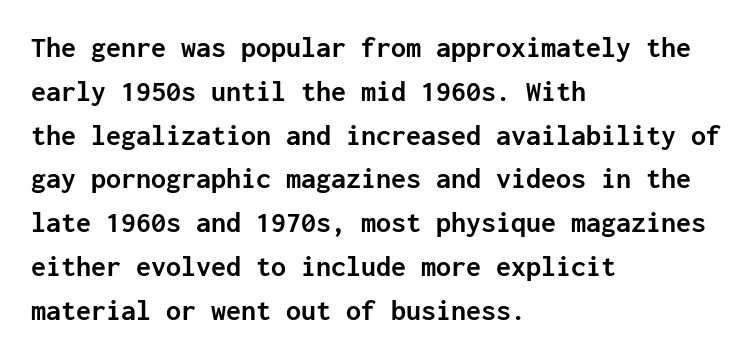
Glance below the letters and you will spot only blank space. These lines carry a lot of weight — the face is fully bold. What kind of face is this? One without serifs — a sans. These lines stack with their left ends in a neat column.
